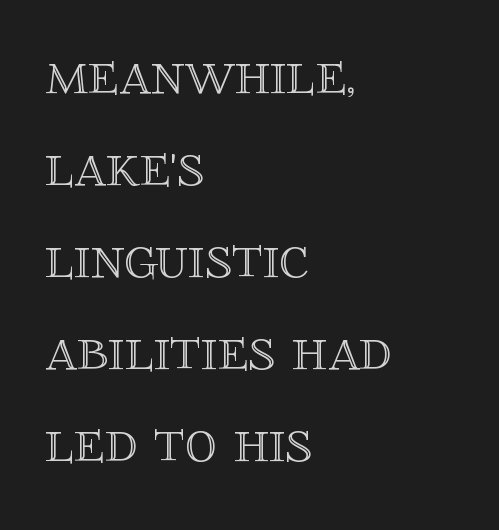
The image shows 63 px text type, upright; set left-aligned, normal line spacing (1.46x), normal letter spacing, not underlined; a large x-height.
